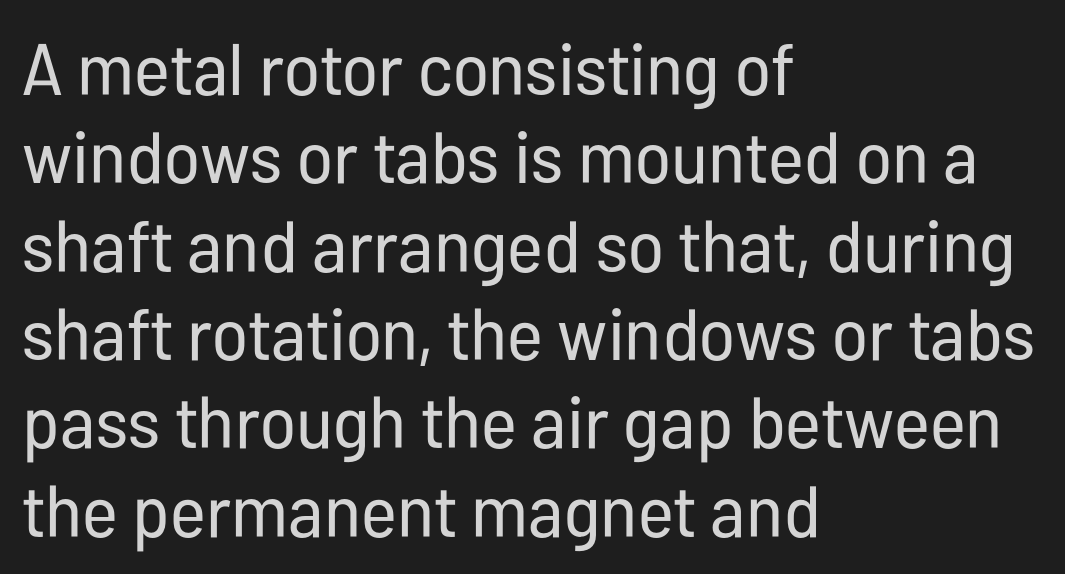
{"serif": "no", "italic": "no", "bold": "no", "weight": "regular", "width": "condensed", "stroke_contrast": "low", "x_height": "medium", "monospaced": "no", "underline": "no", "align": "left", "line_spacing_ratio": 1.21, "letter_spacing": "normal", "letter_spacing_em": 0.0, "glyph_px": 73}
